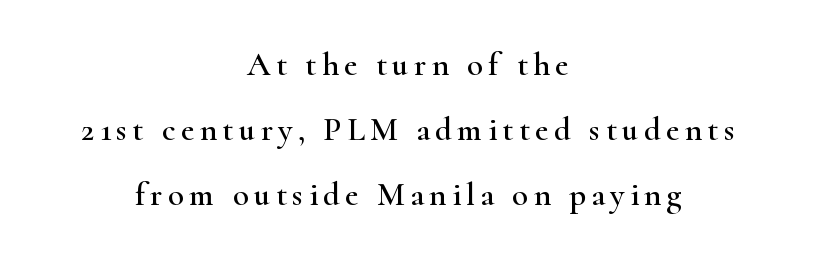
The image shows 33 px wide serif type, upright; set centered, loose line spacing (1.97x), not underlined; high stroke contrast and a small x-height.
